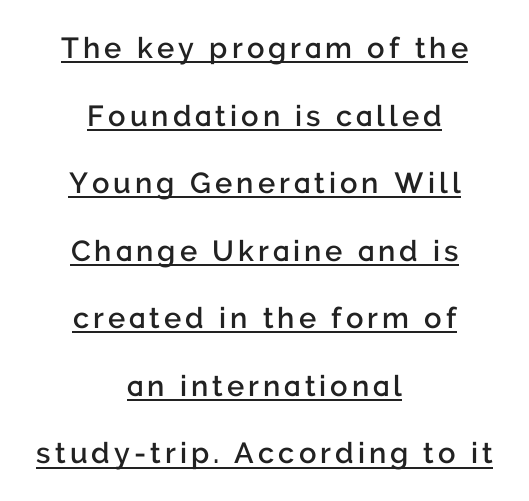
Each letter keeps its own natural width here, so spacing adapts to shape. Italic: no, the glyphs are upright roman. This sample is center-justified, so both line endings float freely. A fair bit of extra ink — the face is semibold, not bold.
